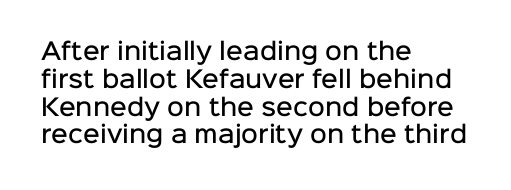
The image shows 23 px text type, upright; set left-aligned, line spacing 1.21x, normal letter spacing, not underlined.
